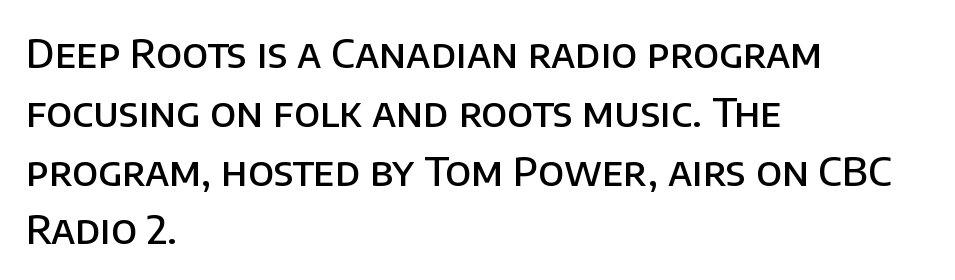
Q: Is the text bold? A: Semi-bold.
Q: Is the text italic (slanted)? A: No, it is upright.
Q: Is the typeface a serif or a sans-serif typeface? A: Sans-serif.
Q: Is the text underlined? A: No.
Q: How is the paragraph aligned? A: Left-aligned.
Q: Is the spacing between letters normal or unusually wide? A: Normal.
Q: Is the spacing between lines tight, normal or loose? A: Normal.
Q: Width (condensed, normal, or wide)? A: Normal.
Q: Stroke contrast? A: Low.
Q: x-height? A: Large.
Q: Monospaced? A: No.
